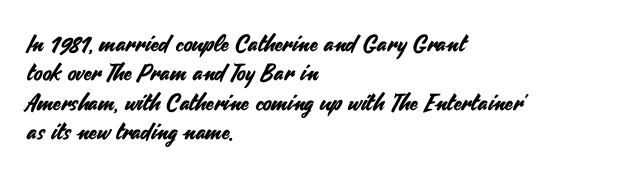
Q: Is the text italic (slanted)? A: Yes.
Q: Is the text underlined? A: No.
Q: How is the paragraph aligned? A: Left-aligned.
Q: Is the spacing between letters normal or unusually wide? A: Normal.
Q: Is the spacing between lines tight, normal or loose? A: Normal.
